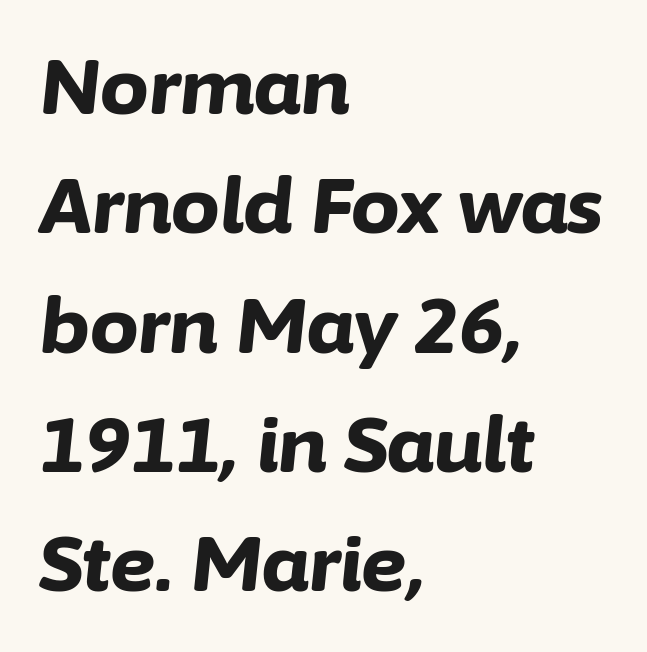
Q: Is the text bold? A: Yes.
Q: Is the text italic (slanted)? A: Yes, it leans right by about 6 degrees.
Q: Is the text underlined? A: No.
Q: How is the paragraph aligned? A: Left-aligned.
Q: Is the spacing between letters normal or unusually wide? A: Normal.
Q: Is the spacing between lines tight, normal or loose? A: Normal.
Q: Width (condensed, normal, or wide)? A: Normal.
Q: Stroke contrast? A: Low.
Q: x-height? A: Medium.
Q: Monospaced? A: No.
